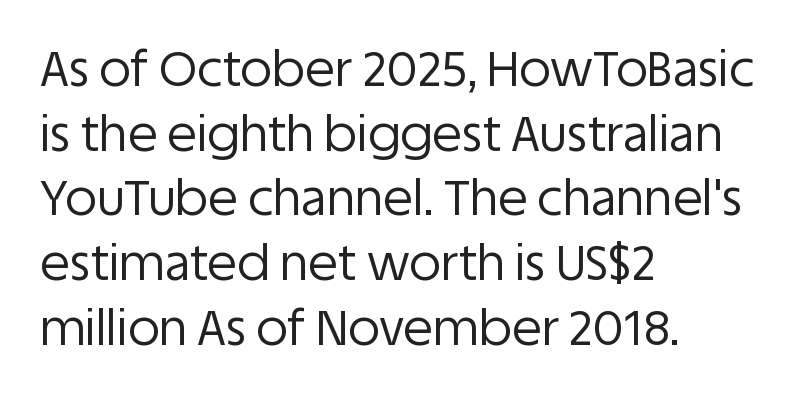
Q: Is the text bold? A: No.
Q: Is the text italic (slanted)? A: No, it is upright.
Q: Is the typeface a serif or a sans-serif typeface? A: Sans-serif.
Q: Is the text underlined? A: No.
Q: How is the paragraph aligned? A: Left-aligned.
Q: Is the spacing between letters normal or unusually wide? A: Normal.
Q: Is the spacing between lines tight, normal or loose? A: Normal.
Q: Width (condensed, normal, or wide)? A: Normal.
Q: Stroke contrast? A: Low.
Q: x-height? A: Large.
Q: Monospaced? A: No.
